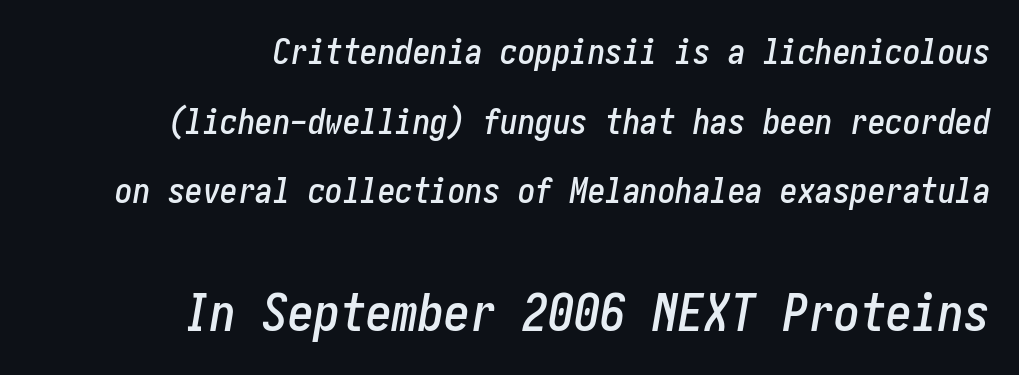
If you drew a ruler down the right edge, every line would touch it. Larger block? The one below; the one above is distinctly smaller. Is the letter spacing exaggerated? No — it looks like the ordinary default. Widely set lines give the paragraph a tall, airy silhouette. The zone under the glyphs is completely vacant.
